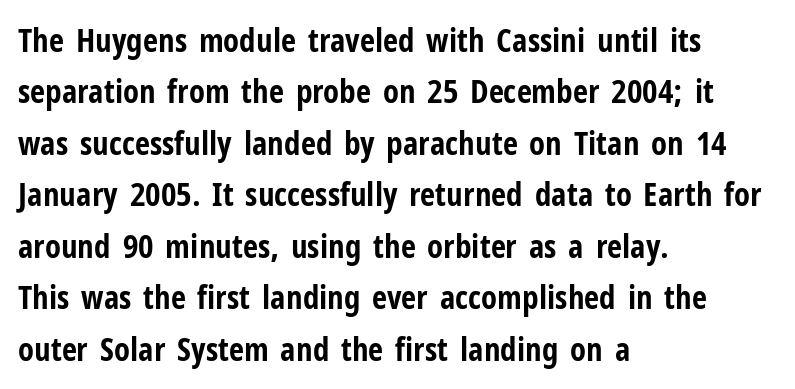
The image shows 33 px bold, condensed sans-serif type, upright; set left-aligned, normal line spacing (1.56x), normal letter spacing, not underlined; low stroke contrast and a medium x-height.
